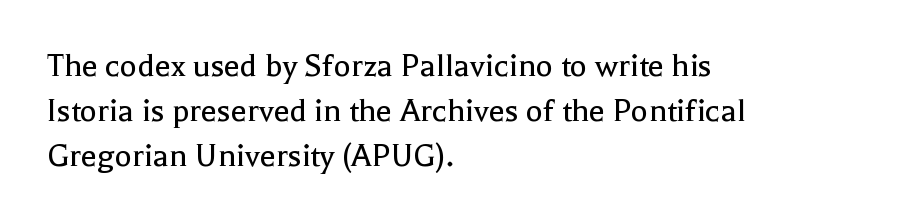
Line spacing here is normal. The rendering anchors every line to the left-hand side. The rendering shows small feet on the letterforms — a serif design. What stands out about the letter spacing? Nothing — it is the standard amount.
